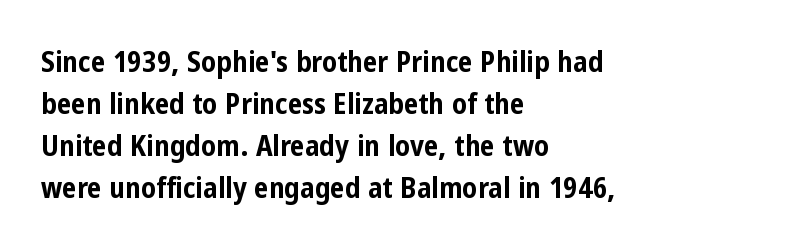
{"serif": "no", "italic": "no", "bold": "yes", "weight": "bold", "width": "condensed", "stroke_contrast": "low", "x_height": "medium", "monospaced": "no", "underline": "no", "align": "left", "line_spacing": "normal", "line_spacing_ratio": 1.45, "letter_spacing": "normal", "letter_spacing_em": 0.0, "glyph_px": 29}
